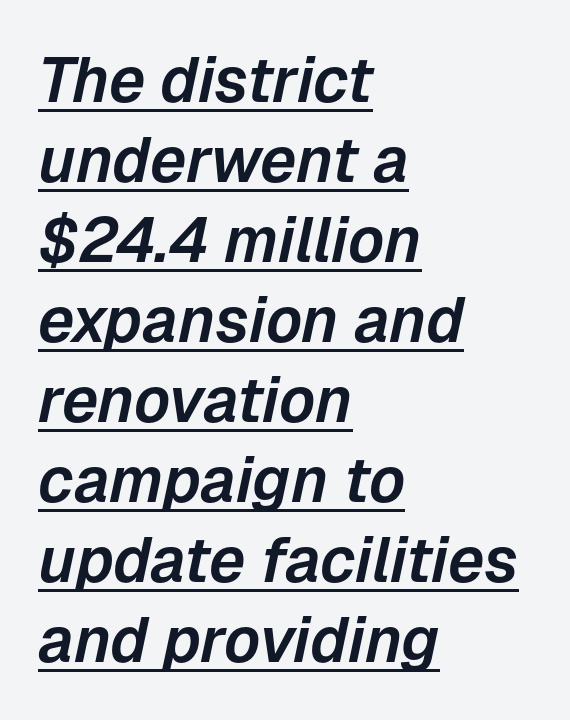
Q: Is the text italic (slanted)? A: Yes, it leans right by about 12 degrees.
Q: Is the text underlined? A: Yes.
Q: How is the paragraph aligned? A: Left-aligned.
Q: Is the spacing between letters normal or unusually wide? A: Normal.
Q: Is the spacing between lines tight, normal or loose? A: Normal.
Q: Width (condensed, normal, or wide)? A: Normal.
Q: Stroke contrast? A: Low.
Q: x-height? A: Medium.
Q: Monospaced? A: No.
